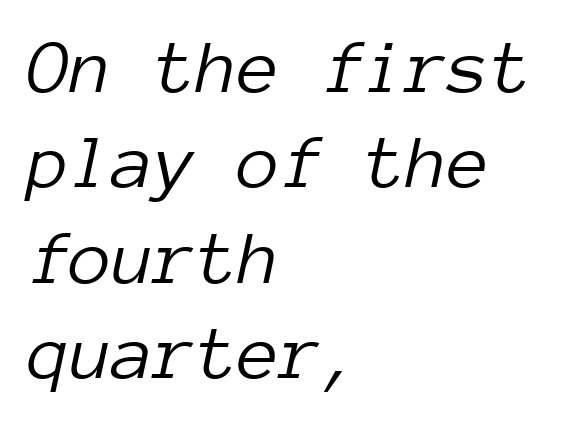
{"italic": "yes", "lean": "right", "slant_degrees": 12, "bold": "no", "weight": "light", "width": "normal", "stroke_contrast": "low", "x_height": "medium", "monospaced": "yes", "underline": "no", "align": "left", "line_spacing_ratio": 1.24, "letter_spacing": "normal", "letter_spacing_em": 0.0, "glyph_px": 77}
